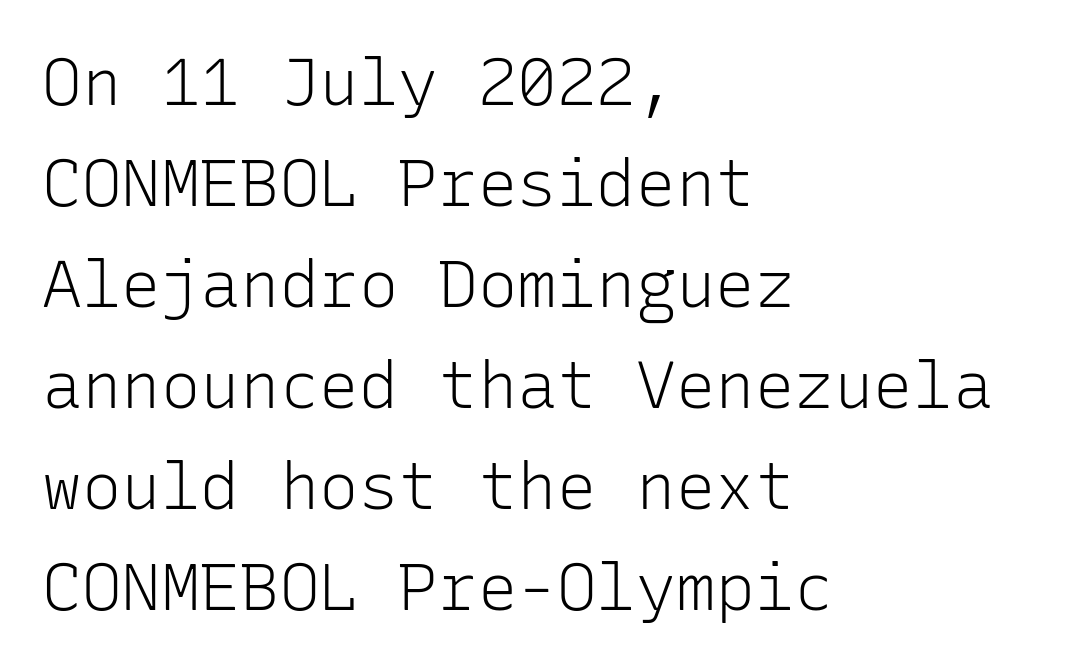
Q: Is the text bold? A: No.
Q: Is the text italic (slanted)? A: No, it is upright.
Q: Is the typeface a serif or a sans-serif typeface? A: Sans-serif.
Q: Is the text underlined? A: No.
Q: How is the paragraph aligned? A: Left-aligned.
Q: Is the spacing between letters normal or unusually wide? A: Normal.
Q: Is the spacing between lines tight, normal or loose? A: Normal.
Q: Width (condensed, normal, or wide)? A: Normal.
Q: Stroke contrast? A: Low.
Q: x-height? A: Medium.
Q: Monospaced? A: Yes.
